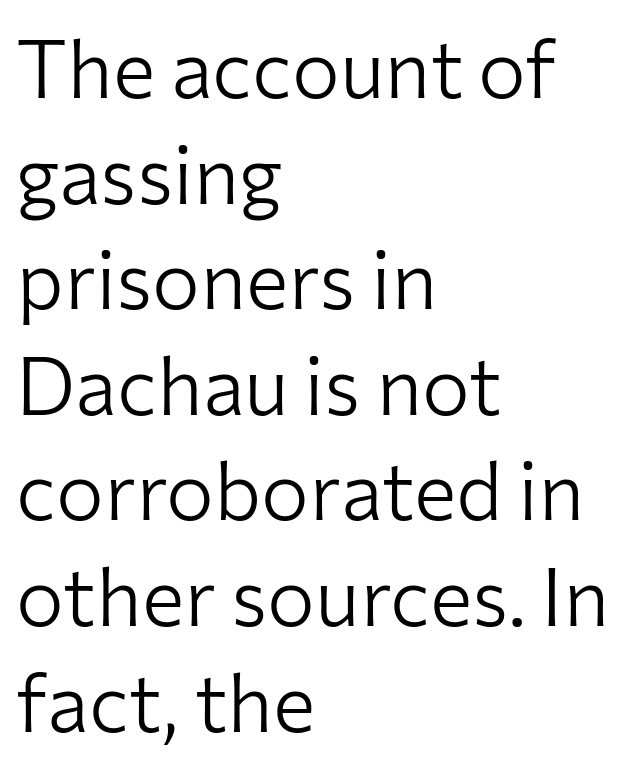
Teacher's note: observe the even left margin — that is flush-left alignment. Typographically, this falls in the sans-serif category. Only glyphs here, with clear space below each row. The lines sit at an ordinary, default distance from one another.
